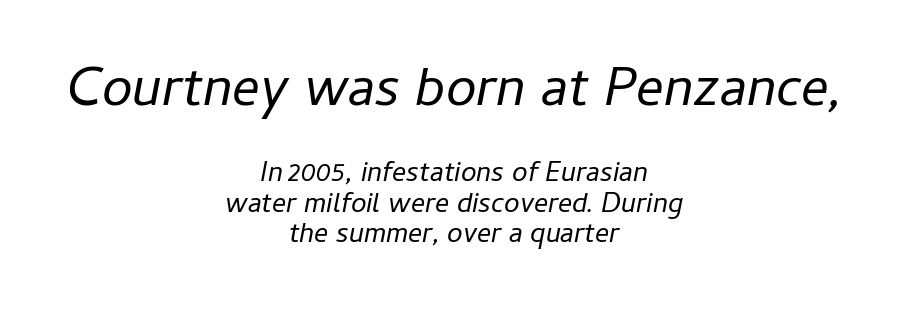
Q: Is the text bold? A: No.
Q: Is the text italic (slanted)? A: Yes, it leans right by about 11 degrees.
Q: Is the text underlined? A: No.
Q: How is the paragraph aligned? A: Centered.
Q: Is the spacing between letters normal or unusually wide? A: Normal.
Q: Is the spacing between lines tight, normal or loose? A: Tight.
Q: Which block of text is set in a larger size, the first (top) or the second (bottom)? A: The first (top) one.
Q: Width (condensed, normal, or wide)? A: Normal.
Q: Stroke contrast? A: Low.
Q: x-height? A: Medium.
Q: Monospaced? A: No.
